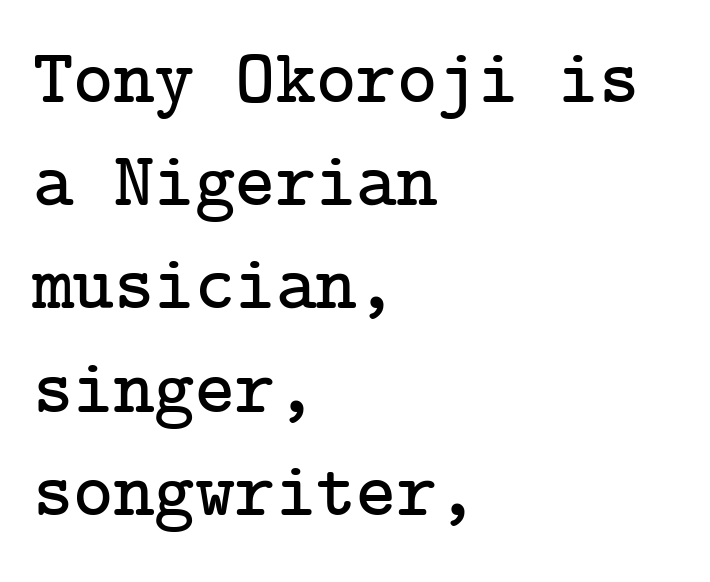
The passage shown has conventional tracking throughout. Normally led — the rows are evenly, conventionally spaced. The font's upright variant was chosen for this text. Each letter's strokes conclude with small projecting serifs.
